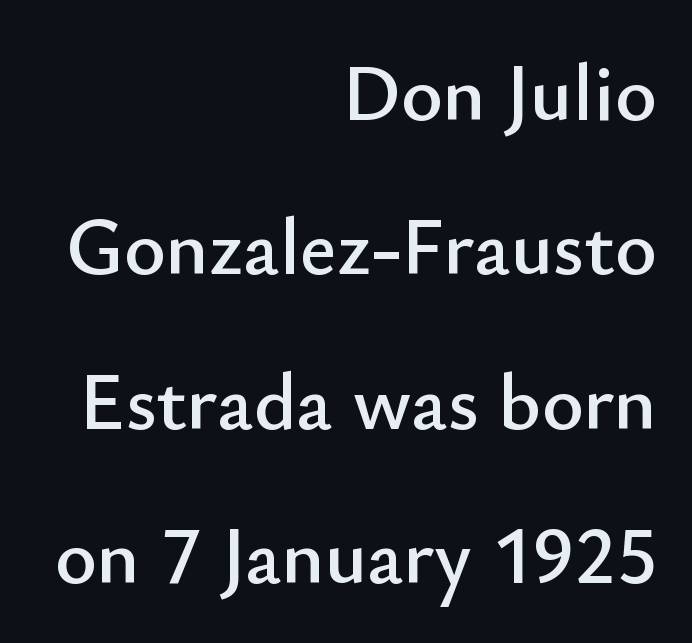
Q: Is the text italic (slanted)? A: No, it is upright.
Q: Is the typeface a serif or a sans-serif typeface? A: Sans-serif.
Q: Is the text underlined? A: No.
Q: How is the paragraph aligned? A: Right-aligned.
Q: Is the spacing between letters normal or unusually wide? A: Normal.
Q: Is the spacing between lines tight, normal or loose? A: Loose.
Q: Width (condensed, normal, or wide)? A: Normal.
Q: Stroke contrast? A: Low.
Q: x-height? A: Small.
Q: Monospaced? A: No.
